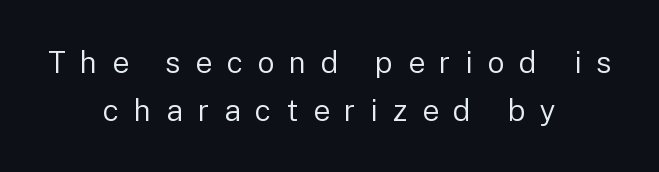
Q: Is the text bold? A: No.
Q: Is the text italic (slanted)? A: No, it is upright.
Q: Is the typeface a serif or a sans-serif typeface? A: Sans-serif.
Q: Is the text underlined? A: No.
Q: How is the paragraph aligned? A: Centered.
Q: Is the spacing between letters normal or unusually wide? A: Unusually wide.
Q: Is the spacing between lines tight, normal or loose? A: Normal.
Q: Width (condensed, normal, or wide)? A: Normal.
Q: Stroke contrast? A: Low.
Q: x-height? A: Medium.
Q: Monospaced? A: No.
